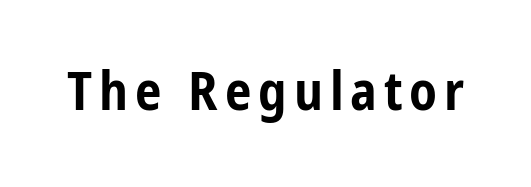
Q: Is the text bold? A: Yes.
Q: Is the text italic (slanted)? A: No, it is upright.
Q: Is the typeface a serif or a sans-serif typeface? A: Sans-serif.
Q: Is the text underlined? A: No.
Q: Width (condensed, normal, or wide)? A: Condensed.
Q: Stroke contrast? A: Low.
Q: x-height? A: Medium.
Q: Monospaced? A: No.
